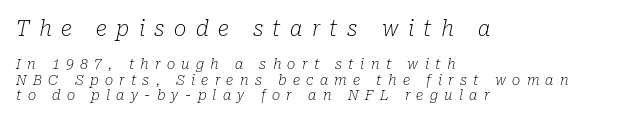
The image shows 21 px text type, italic (leaning right); set left-aligned, tight line spacing (1.11x), unusually wide letter spacing (+0.45 em), not underlined; the first (top) block is 1.5x larger.
